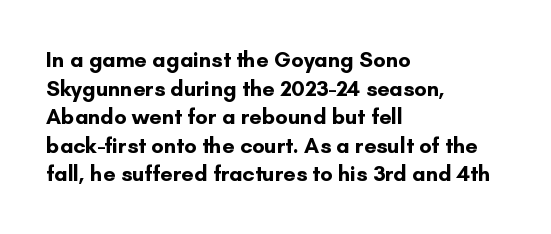
The image shows 22 px bold type, upright; set left-aligned, normal line spacing (1.3x), normal letter spacing, not underlined.
